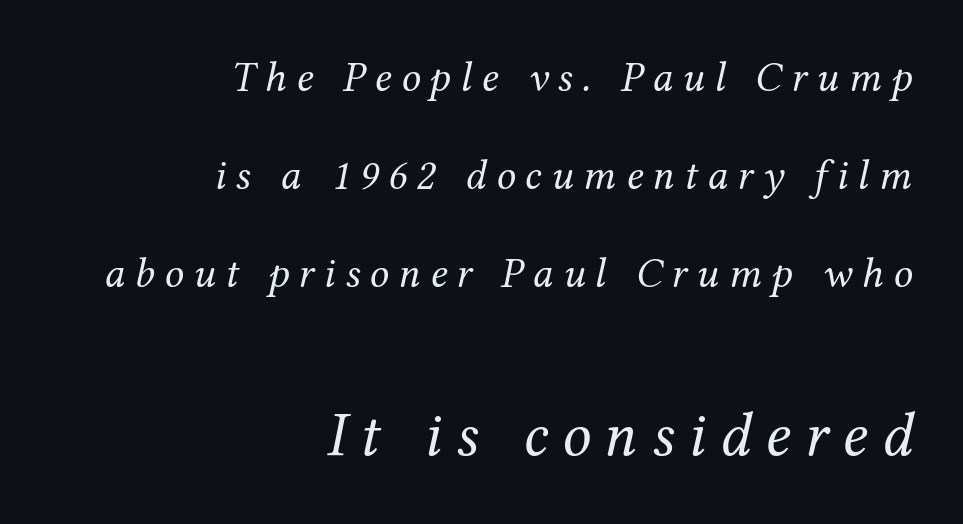
{"serif": "yes", "italic": "yes", "lean": "right", "slant_degrees": 12, "bold": "no", "weight": "regular", "width": "normal", "stroke_contrast": "medium", "x_height": "medium", "monospaced": "no", "underline": "no", "align": "right", "line_spacing": "loose", "line_spacing_ratio": 2.28, "letter_spacing": "wide", "letter_spacing_em": 0.22, "larger_block": "second", "size_ratio": 1.49, "glyph_px": 64}
